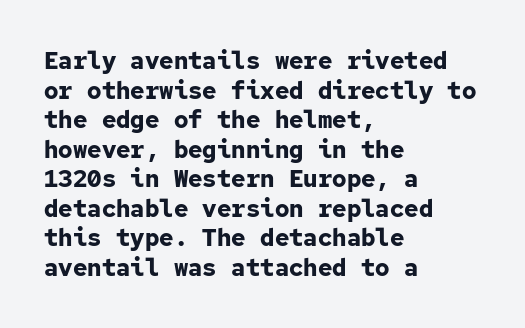
The image shows 24 px bold type, upright; set left-aligned, line spacing 1.23x, normal letter spacing, not underlined.
